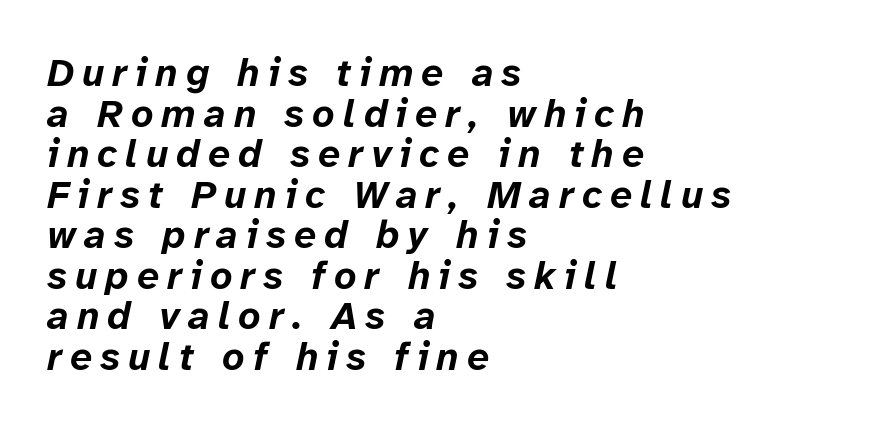
{"italic": "yes", "lean": "right", "slant_degrees": 12, "bold": "yes", "weight": "bold", "width": "normal", "stroke_contrast": "low", "x_height": "medium", "monospaced": "no", "underline": "no", "align": "left", "line_spacing": "tight", "line_spacing_ratio": 1.04, "letter_spacing": "wide", "letter_spacing_em": 0.21, "glyph_px": 39}
